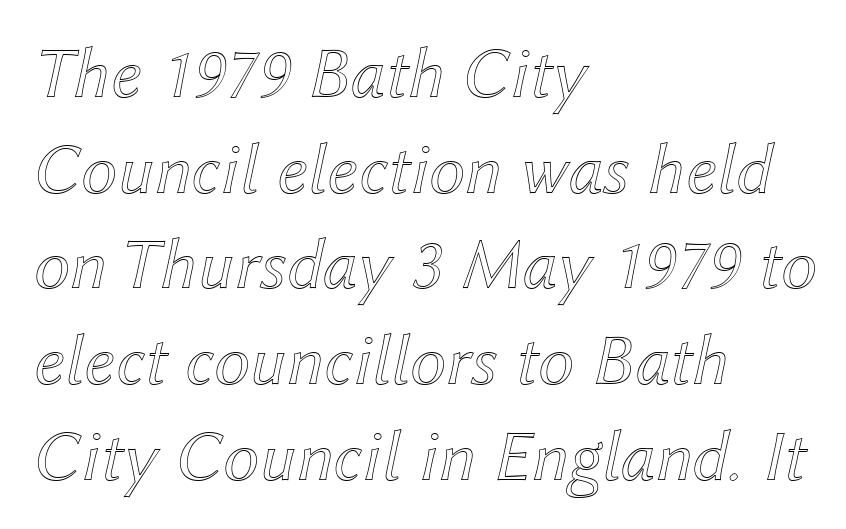
Do the characters align in a grid? No, the font is proportional. Horizontal alignment here is leftward, the default for most running prose. A typesetter would mark this as italic. Each word holds together tightly as a unit, with standard inter-letter gaps. How would I describe the line gaps? Plain and ordinary. Anything drawn beneath the words? Only blank space.
